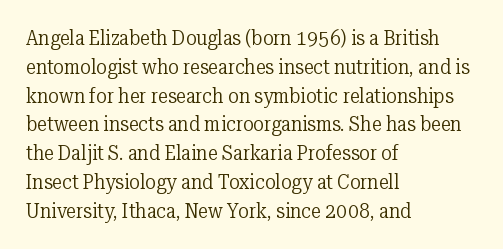
Vertical strokes here are truly vertical. The typesetting does not lean heavy: it is not bold. These lines keep a tight, regular rhythm from letter to letter. Anything drawn beneath the words? Only blank space. The designer left line spacing at the default. Caption: multi-line text, flush left, ragged right.
